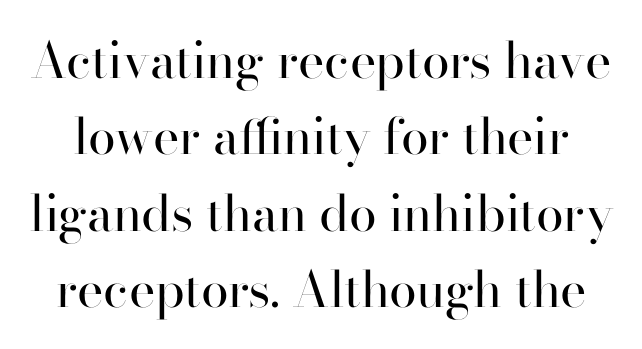
Bare-footed words on every line. Summary of weight: not heavy and not bold. It's the straight-up-and-down kind of type. Is this a sans? No — the strokes have serifs. The rendering uses natural spacing where letterforms have individual widths. Leading: standard.
